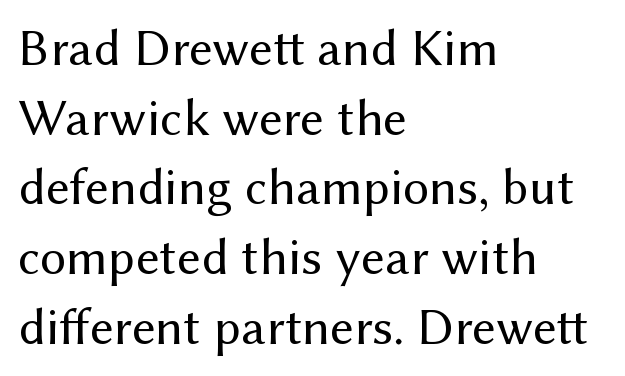
A typesetter would call this proportional, since set widths differ per character. Baseline-to-baseline distance is the conventional proportion of letter height. Caption: multi-line text, flush left, ragged right. To sum up the face: it is a sans, with no serifs. The space beneath each line is pristine and unruled.
